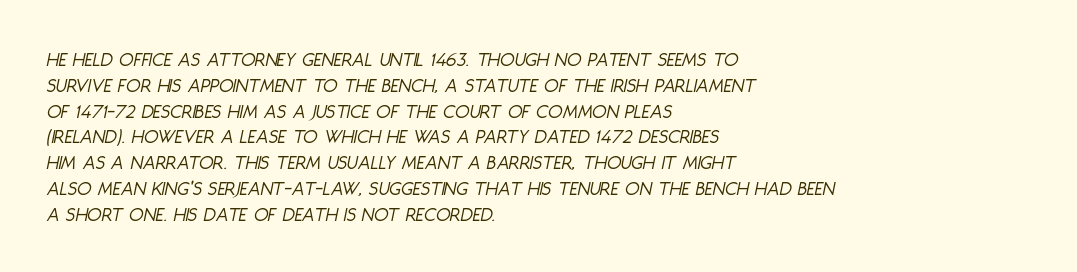
The image shows 21 px text type, italic (leaning right); set left-aligned, line spacing 1.23x, normal letter spacing, not underlined.
